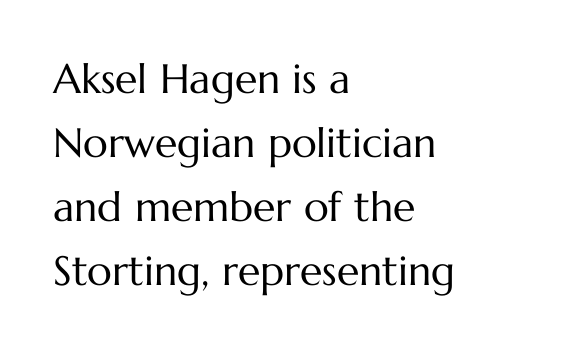
In terms of letterspacing, this is plain default setting. Posture: straight, roman, zero tilt. This sample is left-justified, so line endings fall wherever the words run out. Each letter keeps its own natural width here, so spacing adapts to shape. Unmarked baselines from the first word to the last. The passage shown is not bold in any degree.
